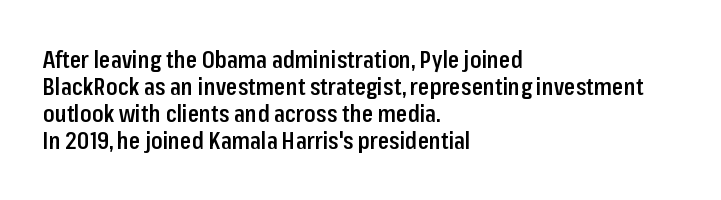
Quick note: underline off. The passage is arranged the way most books set body copy — flush left. A semibold gives these letters moderate extra thickness, short of bold. How are the letters spaced? Ordinarily, with no added tracking. Every character sits straight up, as roman type does.
